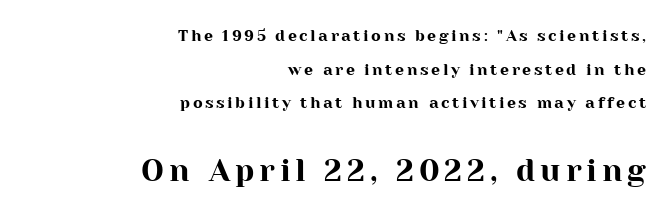
Q: Is the text italic (slanted)? A: No, it is upright.
Q: Is the typeface a serif or a sans-serif typeface? A: Serif.
Q: Is the text underlined? A: No.
Q: How is the paragraph aligned? A: Right-aligned.
Q: Is the spacing between lines tight, normal or loose? A: Loose.
Q: Which block of text is set in a larger size, the first (top) or the second (bottom)? A: The second (bottom) one.
Q: Width (condensed, normal, or wide)? A: Normal.
Q: Stroke contrast? A: High.
Q: x-height? A: Medium.
Q: Monospaced? A: No.
